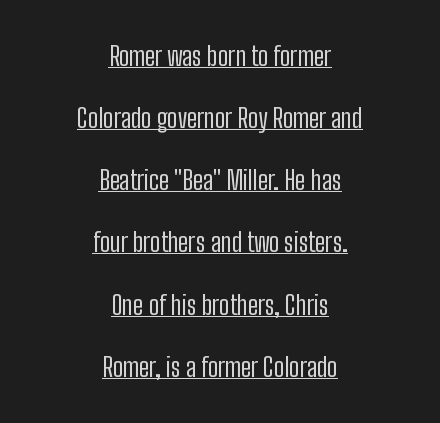
{"italic": "no", "bold": "no", "underline": "yes", "align": "center", "line_spacing": "loose", "line_spacing_ratio": 2.39, "letter_spacing": "normal", "letter_spacing_em": 0.0, "glyph_px": 26}
